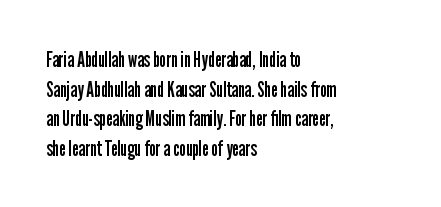
{"italic": "no", "bold": "no", "underline": "no", "align": "left", "line_spacing": "normal", "line_spacing_ratio": 1.41, "letter_spacing": "normal", "letter_spacing_em": 0.0, "glyph_px": 21}
